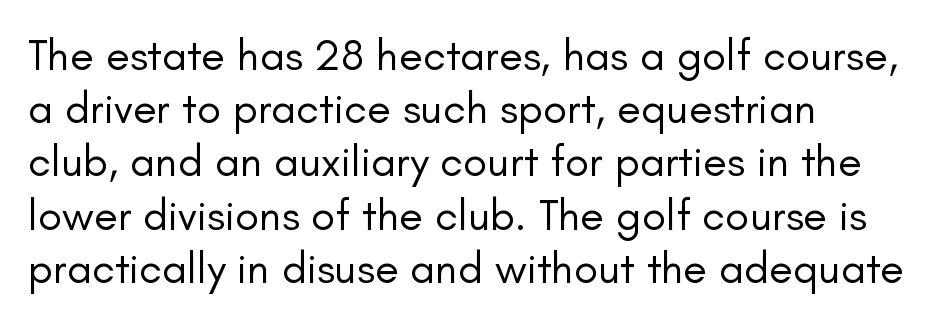
The image shows 44 px regular-weight sans-serif type, upright; set left-aligned, line spacing 1.21x, normal letter spacing, not underlined; low stroke contrast and a small x-height.
